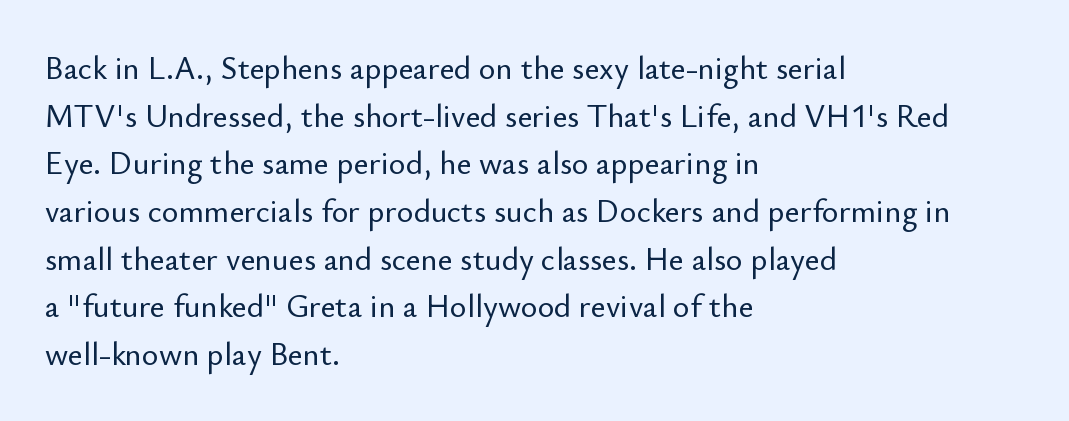
Q: Is the text italic (slanted)? A: No, it is upright.
Q: Is the typeface a serif or a sans-serif typeface? A: Sans-serif.
Q: Is the text underlined? A: No.
Q: How is the paragraph aligned? A: Left-aligned.
Q: Is the spacing between letters normal or unusually wide? A: Normal.
Q: Is the spacing between lines tight, normal or loose? A: Normal.
Q: Width (condensed, normal, or wide)? A: Normal.
Q: Stroke contrast? A: Low.
Q: x-height? A: Small.
Q: Monospaced? A: No.
